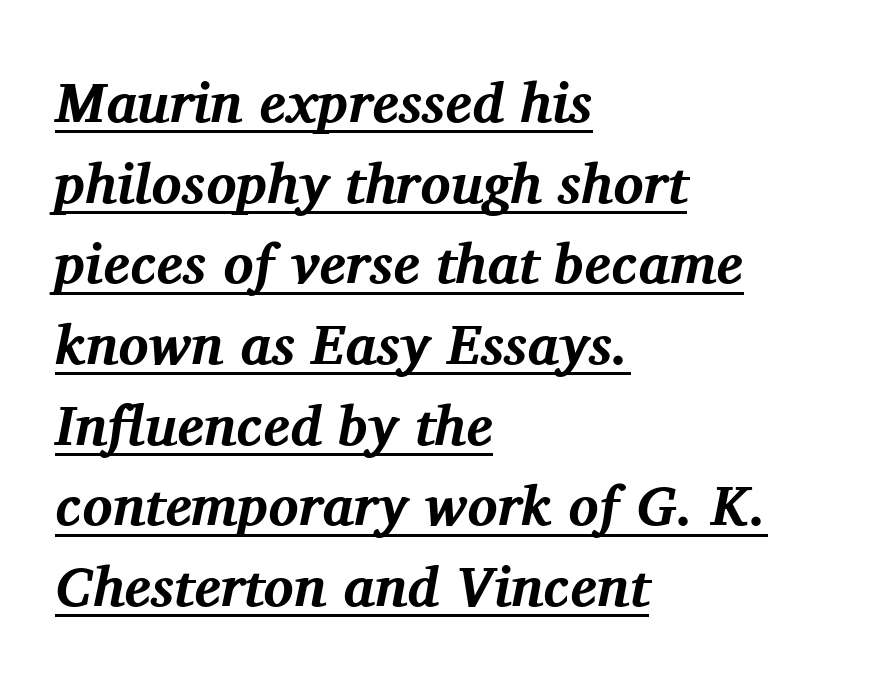
Leading: standard. Standard letterfit; no display-style spreading of the glyphs. Typeset ragged right — the left edge is the straight one. Observe the serifs anchoring each vertical stroke in this sample. This sample has the flowing, uneven cadence of proportional lettering.
